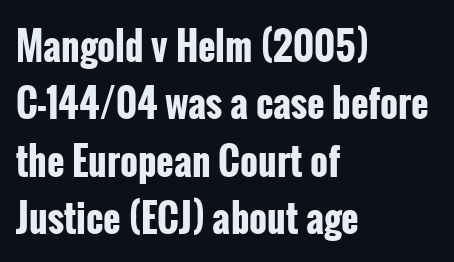
Q: Is the text bold? A: Yes.
Q: Is the text italic (slanted)? A: No, it is upright.
Q: Is the typeface a serif or a sans-serif typeface? A: Sans-serif.
Q: Is the text underlined? A: No.
Q: How is the paragraph aligned? A: Left-aligned.
Q: Is the spacing between letters normal or unusually wide? A: Normal.
Q: Is the spacing between lines tight, normal or loose? A: Normal.
Q: Width (condensed, normal, or wide)? A: Condensed.
Q: Stroke contrast? A: Low.
Q: x-height? A: Medium.
Q: Monospaced? A: No.
